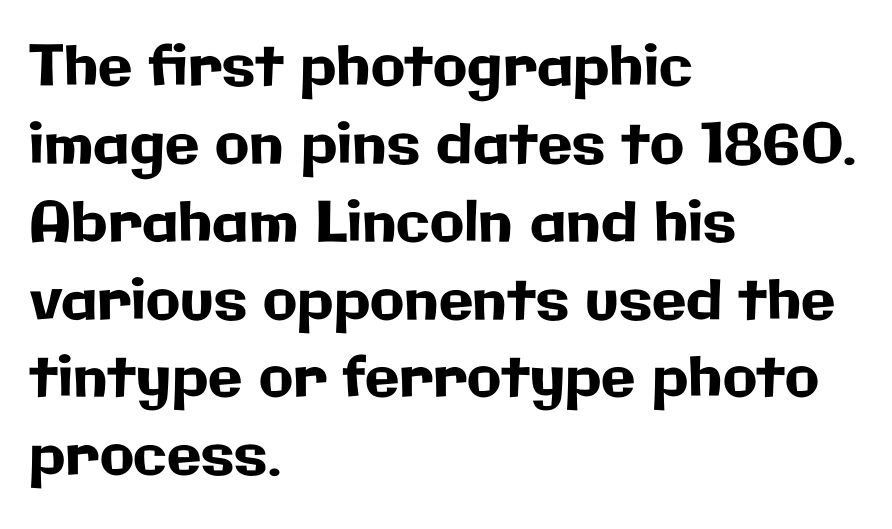
{"serif": "no", "italic": "no", "width": "normal", "stroke_contrast": "low", "x_height": "medium", "monospaced": "no", "underline": "no", "align": "left", "line_spacing": "normal", "line_spacing_ratio": 1.39, "letter_spacing": "normal", "letter_spacing_em": 0.0, "glyph_px": 56}
